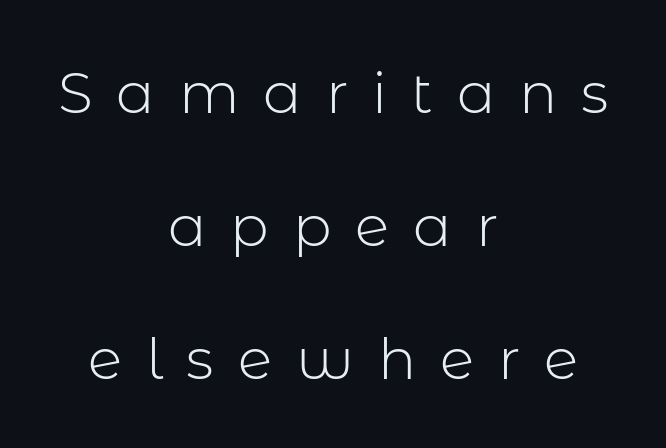
{"serif": "no", "italic": "no", "bold": "no", "weight": "light", "width": "normal", "stroke_contrast": "low", "x_height": "medium", "monospaced": "no", "underline": "no", "align": "center", "line_spacing": "loose", "line_spacing_ratio": 2.33, "letter_spacing": "wide", "letter_spacing_em": 0.42, "glyph_px": 57}
